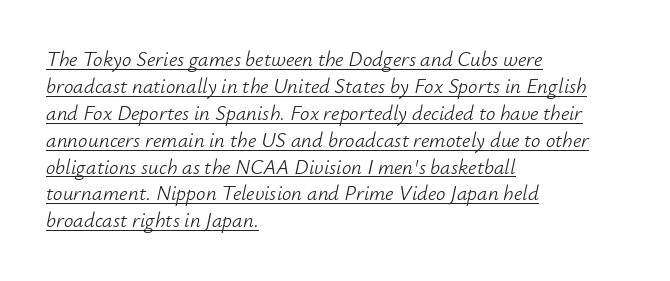
Q: Is the text bold? A: No.
Q: Is the text italic (slanted)? A: Yes, it leans right by about 12 degrees.
Q: Is the text underlined? A: Yes.
Q: How is the paragraph aligned? A: Left-aligned.
Q: Is the spacing between letters normal or unusually wide? A: Normal.
Q: Is the spacing between lines tight, normal or loose? A: Normal.
